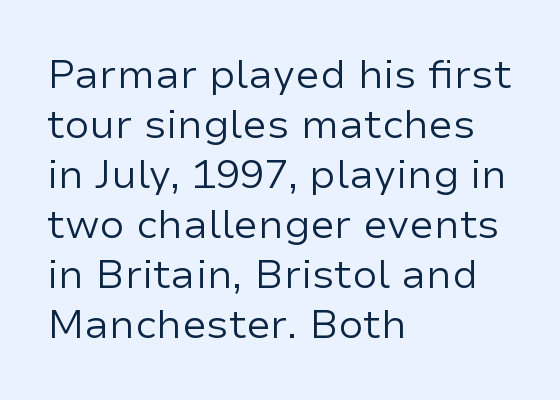
A classic flush-left, rag-right setting is used for this passage. The type is set solid horizontally, with unmodified tracking. If you drew a line through each stem, it would be perfectly vertical. This sample has the flowing, uneven cadence of proportional lettering.
